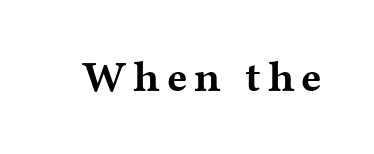
The image shows 43 px bold, wide serif type, upright; set not underlined; medium stroke contrast and a medium x-height.
